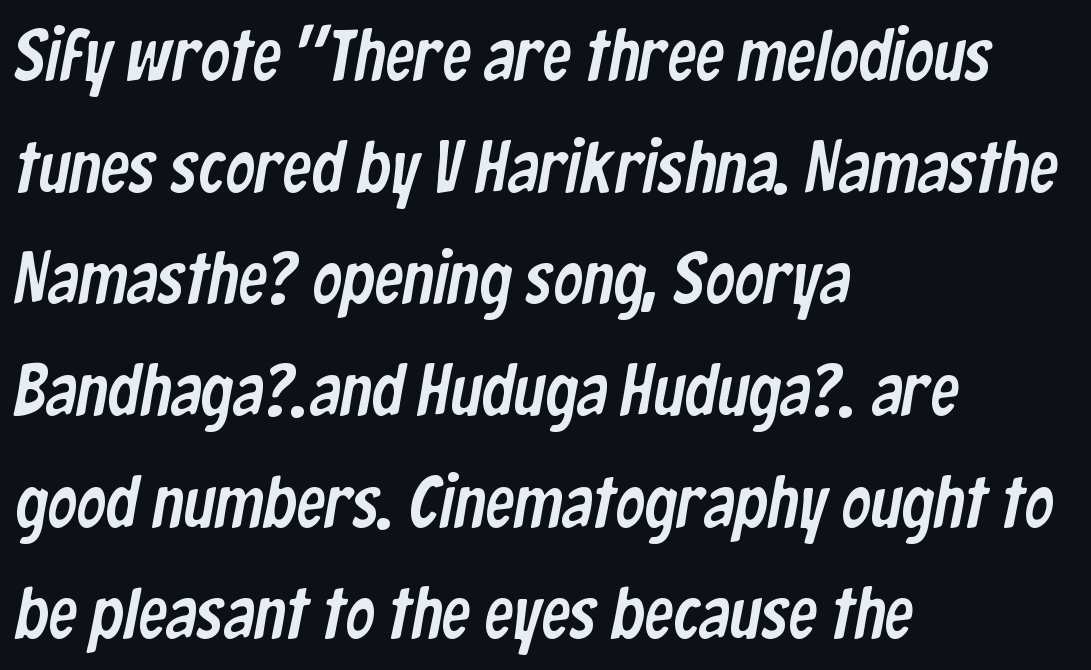
Every row of glyphs begins at an identical x-position on the left. This sample has the flowing, uneven cadence of proportional lettering. This sample uses a sans-serif face. Words float on clear page, feet unadorned. Is there much room between lines? A standard amount, neither cramped nor airy. The letters sit at their default tracking, neither squeezed nor spread.
